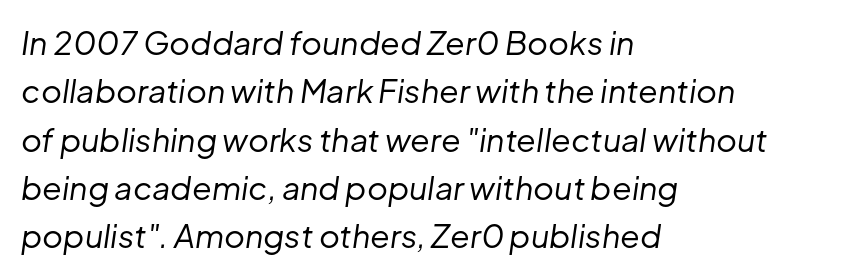
{"italic": "yes", "lean": "right", "slant_degrees": 8, "bold": "no", "weight": "regular", "width": "normal", "stroke_contrast": "low", "x_height": "medium", "monospaced": "no", "underline": "no", "align": "left", "line_spacing": "normal", "line_spacing_ratio": 1.51, "letter_spacing": "normal", "letter_spacing_em": 0.0, "glyph_px": 32}
